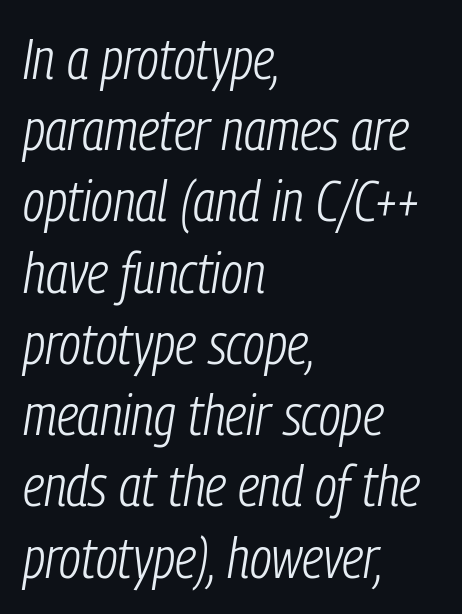
Q: Is the text bold? A: No.
Q: Is the text italic (slanted)? A: Yes, it leans right by about 9 degrees.
Q: Is the text underlined? A: No.
Q: How is the paragraph aligned? A: Left-aligned.
Q: Is the spacing between letters normal or unusually wide? A: Normal.
Q: Is the spacing between lines tight, normal or loose? A: Normal.
Q: Width (condensed, normal, or wide)? A: Condensed.
Q: Stroke contrast? A: Low.
Q: x-height? A: Medium.
Q: Monospaced? A: No.
